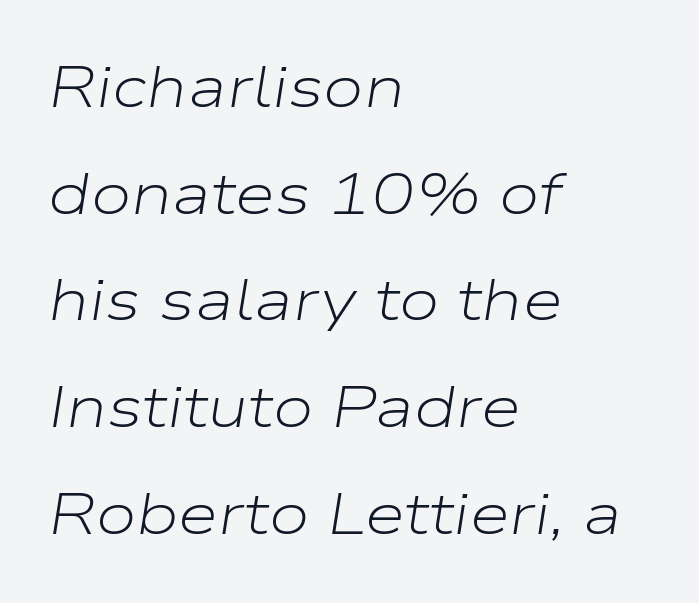
The space beneath each line is pristine and unruled. Between one letter and the next there's only the usual sliver of space. Think standard paragraph weight, or any step lighter than that. These lines were composed using italics. The lines are quadded left.
